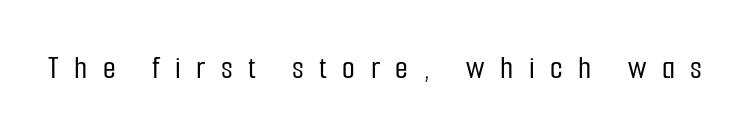
The typography opts for an upright posture over an oblique one. Unlike a traditional serif, this face leaves its strokes unadorned. Note the varied advance widths — an 'i' is clearly narrower than an 'm'. Quick note: underline off. This rendering widens character spacing well past its baseline value.
